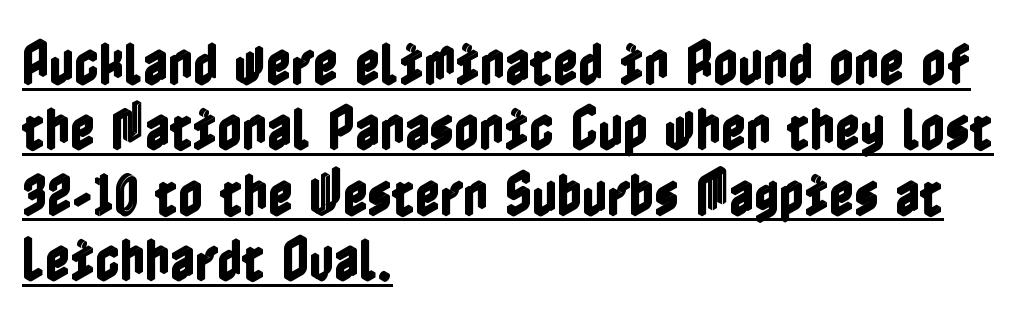
Short note: letters normally spaced. Vertical strokes here are truly vertical. One-word summary of the alignment: left. Caption: lettering with a line underneath. The rows are spaced the way most documents space them.
